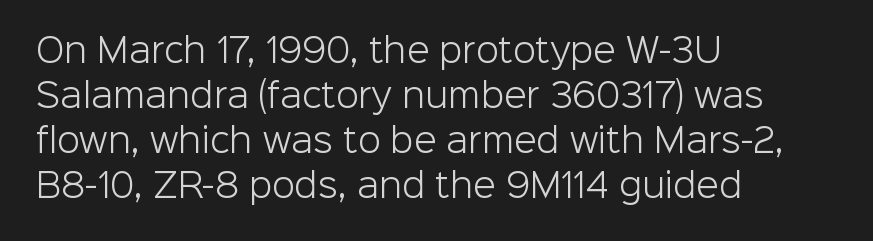
{"serif": "no", "italic": "no", "bold": "no", "weight": "light", "width": "normal", "stroke_contrast": "low", "x_height": "medium", "monospaced": "no", "underline": "no", "align": "left", "line_spacing": "normal", "line_spacing_ratio": 1.36, "letter_spacing": "normal", "letter_spacing_em": 0.0, "glyph_px": 33}
